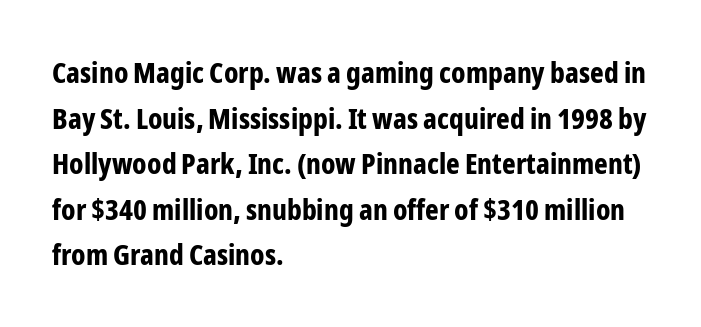
On the weight axis this lands at bold, roughly 700. Quick note: not italic, upright. The lines sit at an ordinary, default distance from one another. The tracking reads as untouched default to a designer's eye. Each line starts at the same left margin while the right side varies. Quick note: underline off.
